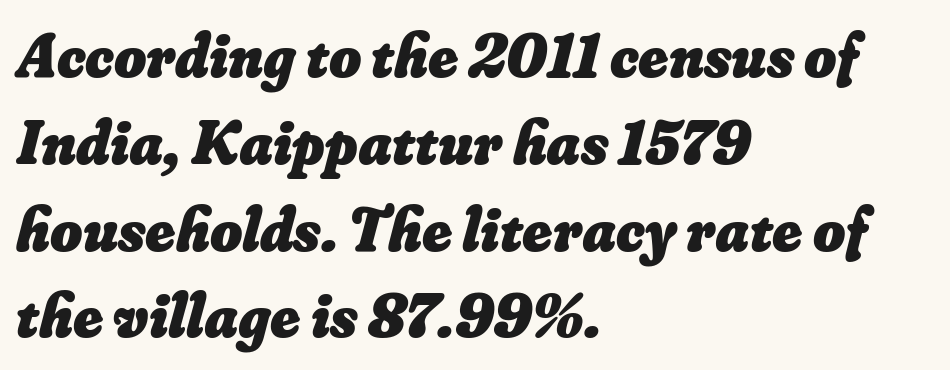
The image shows 62 px heavy type; set left-aligned, normal line spacing (1.4x), normal letter spacing, not underlined; low stroke contrast and a small x-height.
